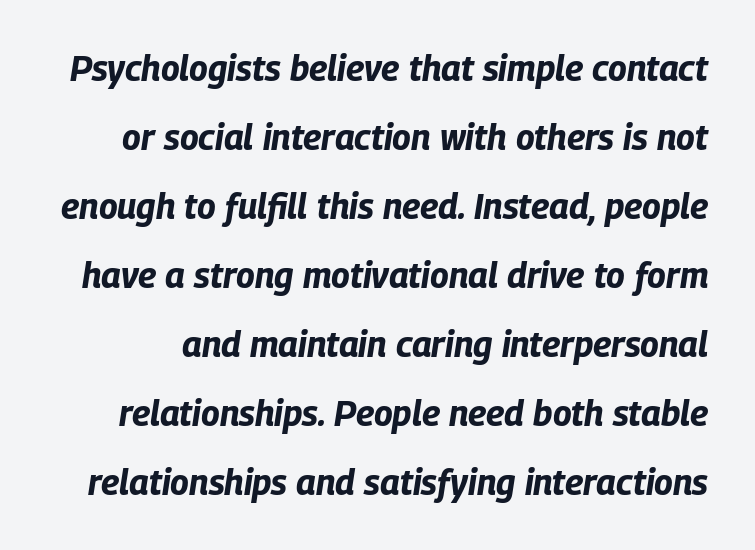
{"italic": "yes", "lean": "right", "slant_degrees": 9, "bold": "yes", "weight": "bold", "width": "condensed", "stroke_contrast": "low", "x_height": "large", "monospaced": "no", "underline": "no", "line_spacing": "loose", "line_spacing_ratio": 1.97, "letter_spacing": "normal", "letter_spacing_em": 0.0, "glyph_px": 35}
